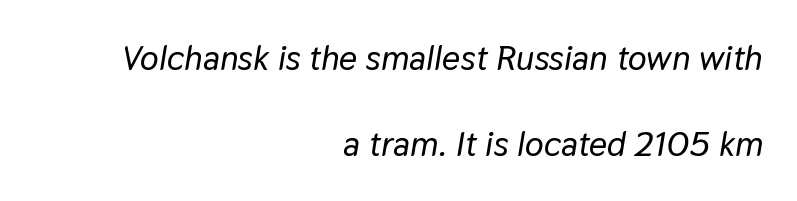
The image shows 35 px text type, italic (leaning right); set right-aligned, loose line spacing (2.45x), normal letter spacing, not underlined; low stroke contrast and a medium x-height.
